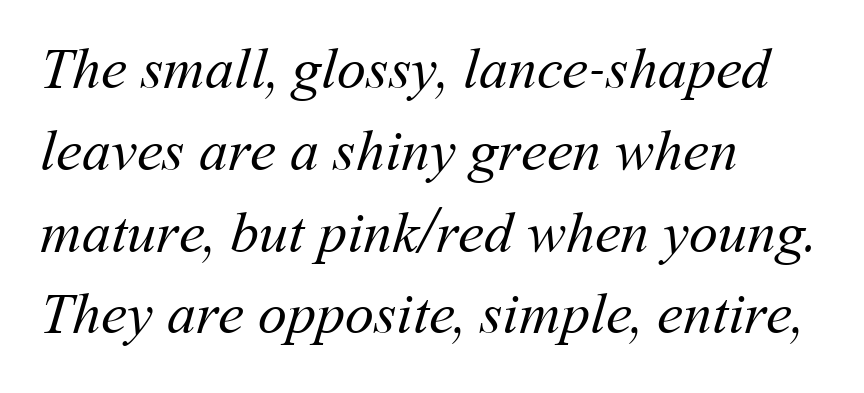
Q: Is the text bold? A: No.
Q: Is the text underlined? A: No.
Q: How is the paragraph aligned? A: Left-aligned.
Q: Is the spacing between letters normal or unusually wide? A: Normal.
Q: Is the spacing between lines tight, normal or loose? A: Normal.
Q: Width (condensed, normal, or wide)? A: Normal.
Q: Stroke contrast? A: Medium.
Q: x-height? A: Medium.
Q: Monospaced? A: No.
